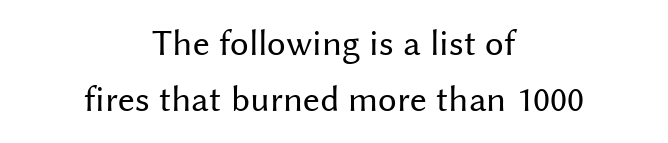
Q: Is the text bold? A: No.
Q: Is the text italic (slanted)? A: No, it is upright.
Q: Is the typeface a serif or a sans-serif typeface? A: Sans-serif.
Q: Is the text underlined? A: No.
Q: How is the paragraph aligned? A: Centered.
Q: Is the spacing between letters normal or unusually wide? A: Normal.
Q: Is the spacing between lines tight, normal or loose? A: Normal.
Q: Width (condensed, normal, or wide)? A: Normal.
Q: Stroke contrast? A: Medium.
Q: x-height? A: Medium.
Q: Monospaced? A: No.
